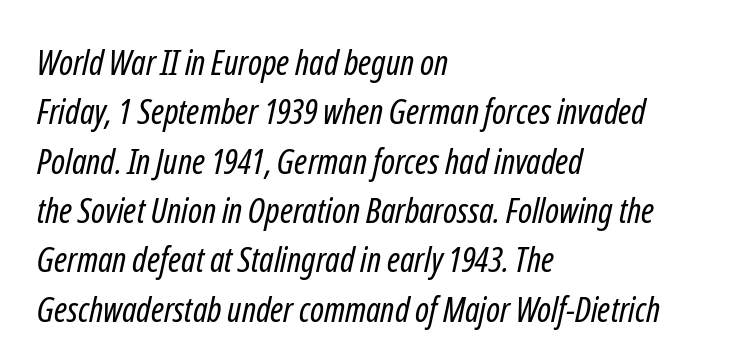
Q: Is the text bold? A: No.
Q: Is the typeface a serif or a sans-serif typeface? A: Sans-serif.
Q: Is the text underlined? A: No.
Q: How is the paragraph aligned? A: Left-aligned.
Q: Is the spacing between letters normal or unusually wide? A: Normal.
Q: Is the spacing between lines tight, normal or loose? A: Normal.
Q: Width (condensed, normal, or wide)? A: Condensed.
Q: Stroke contrast? A: Low.
Q: x-height? A: Medium.
Q: Monospaced? A: No.
